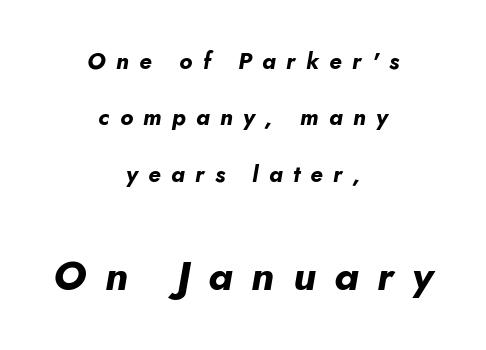
The image shows 41 px bold type, italic (leaning right); set centered, loose line spacing (2.45x), unusually wide letter spacing (+0.45 em), not underlined; the second (bottom) block is 1.78x larger; low stroke contrast and a small x-height.
